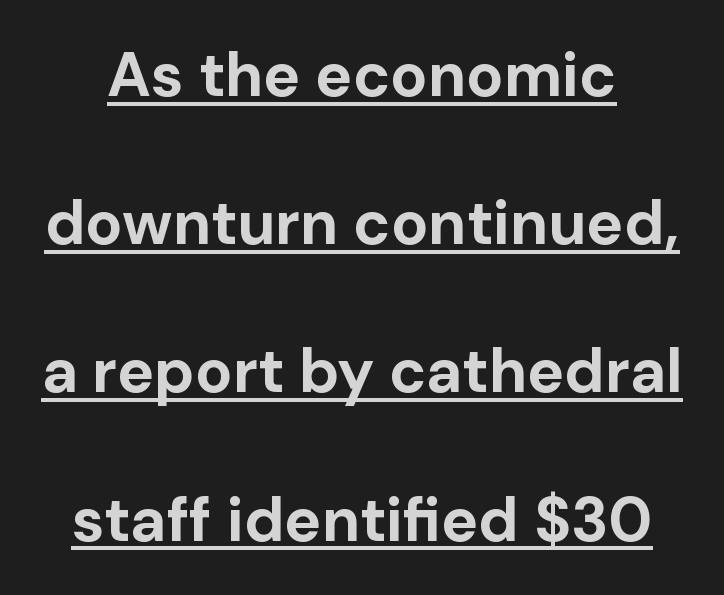
Q: Is the text bold? A: Yes.
Q: Is the text italic (slanted)? A: No, it is upright.
Q: Is the typeface a serif or a sans-serif typeface? A: Sans-serif.
Q: Is the text underlined? A: Yes.
Q: How is the paragraph aligned? A: Centered.
Q: Is the spacing between letters normal or unusually wide? A: Normal.
Q: Is the spacing between lines tight, normal or loose? A: Loose.
Q: Width (condensed, normal, or wide)? A: Normal.
Q: Stroke contrast? A: Low.
Q: x-height? A: Medium.
Q: Monospaced? A: No.
